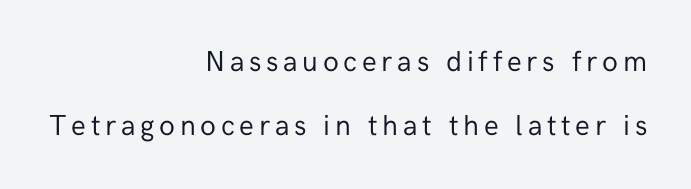
These lines are composed in type without serifs. The face looks like a standard text weight, possibly lighter. The foot of each line stays bare and open. Every row of glyphs terminates at an identical x-position on the right.
